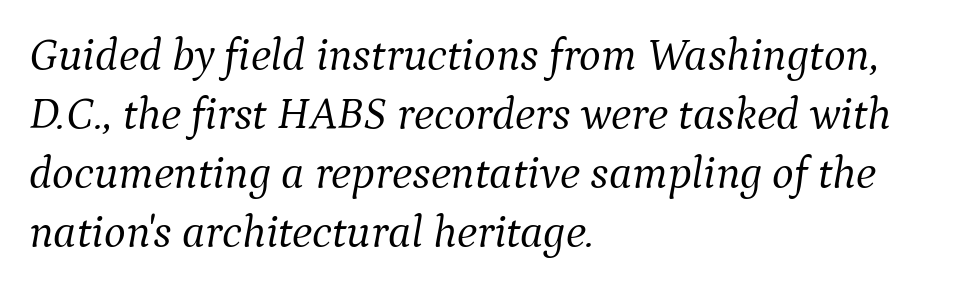
Q: Is the text bold? A: No.
Q: Is the text italic (slanted)? A: Yes, it leans right by about 9 degrees.
Q: Is the typeface a serif or a sans-serif typeface? A: Serif.
Q: Is the text underlined? A: No.
Q: How is the paragraph aligned? A: Left-aligned.
Q: Is the spacing between letters normal or unusually wide? A: Normal.
Q: Is the spacing between lines tight, normal or loose? A: Normal.
Q: Width (condensed, normal, or wide)? A: Normal.
Q: Stroke contrast? A: Medium.
Q: x-height? A: Medium.
Q: Monospaced? A: No.
